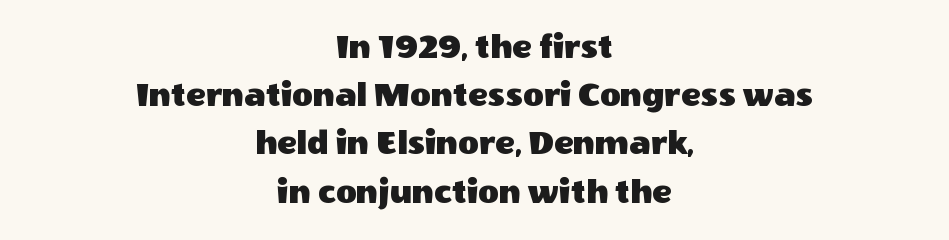
The image shows 36 px sans-serif type, upright; set centered, normal line spacing (1.34x), normal letter spacing, not underlined; a large x-height.
